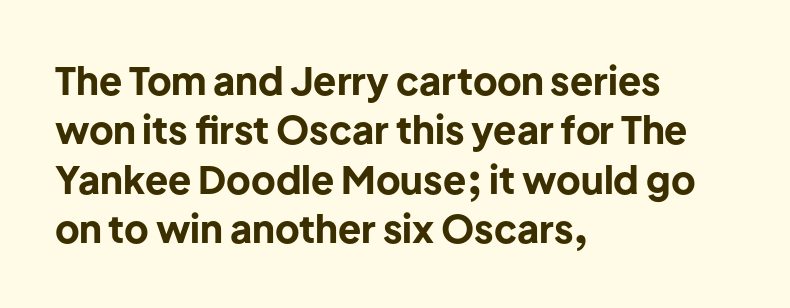
Q: Is the text bold? A: Yes.
Q: Is the text italic (slanted)? A: No, it is upright.
Q: Is the typeface a serif or a sans-serif typeface? A: Sans-serif.
Q: Is the text underlined? A: No.
Q: How is the paragraph aligned? A: Left-aligned.
Q: Is the spacing between letters normal or unusually wide? A: Normal.
Q: Is the spacing between lines tight, normal or loose? A: Normal.
Q: Width (condensed, normal, or wide)? A: Normal.
Q: Stroke contrast? A: Low.
Q: x-height? A: Medium.
Q: Monospaced? A: No.
